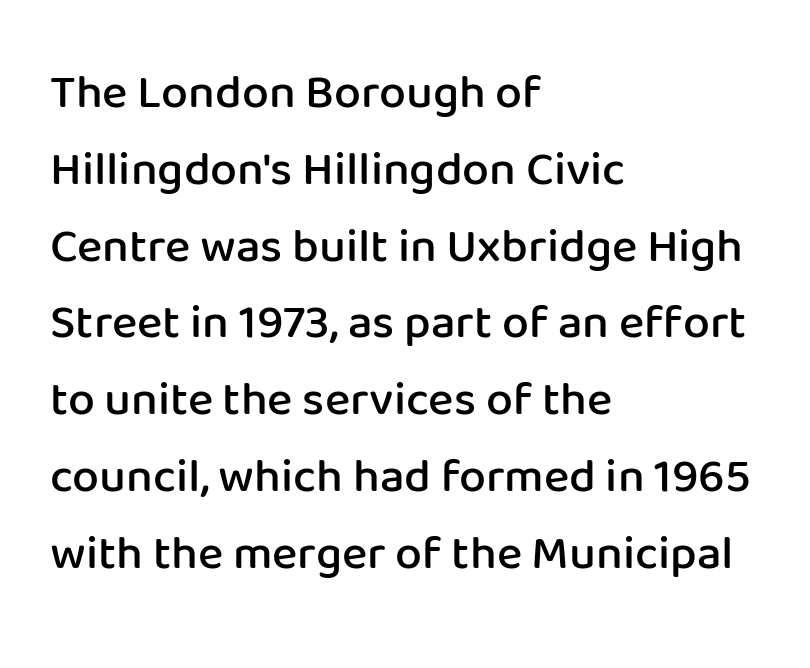
The image shows 48 px semibold sans-serif type, upright; set left-aligned, normal line spacing (1.6x), normal letter spacing, not underlined; low stroke contrast and a medium x-height.
